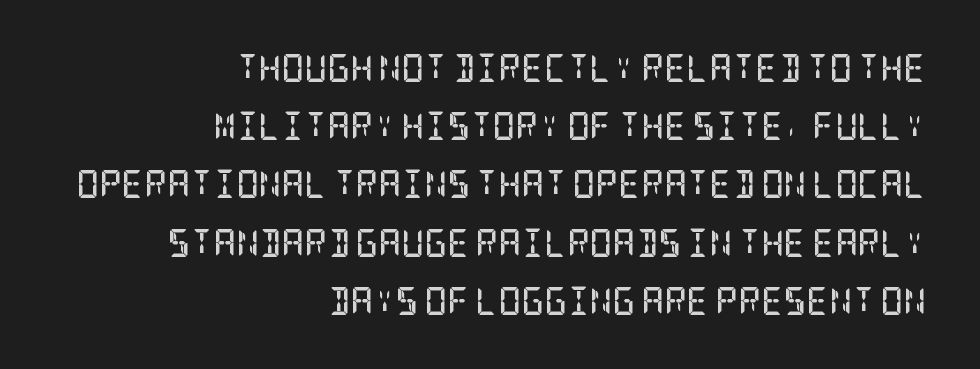
{"serif": "yes", "italic": "no", "bold": "yes", "weight": "semibold", "width": "condensed", "stroke_contrast": "low", "x_height": "large", "underline": "no", "align": "right", "line_spacing": "loose", "line_spacing_ratio": 2.08, "letter_spacing": "normal", "letter_spacing_em": 0.0, "glyph_px": 28}
